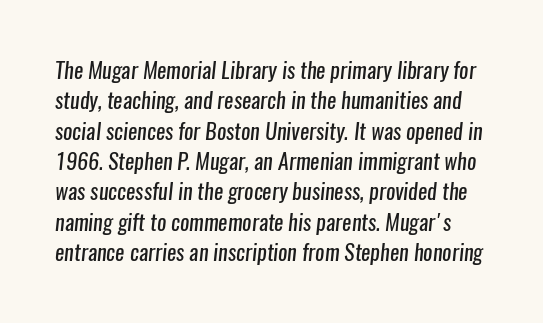
The image shows 22 px text type; set normal line spacing (1.38x), normal letter spacing, not underlined.
